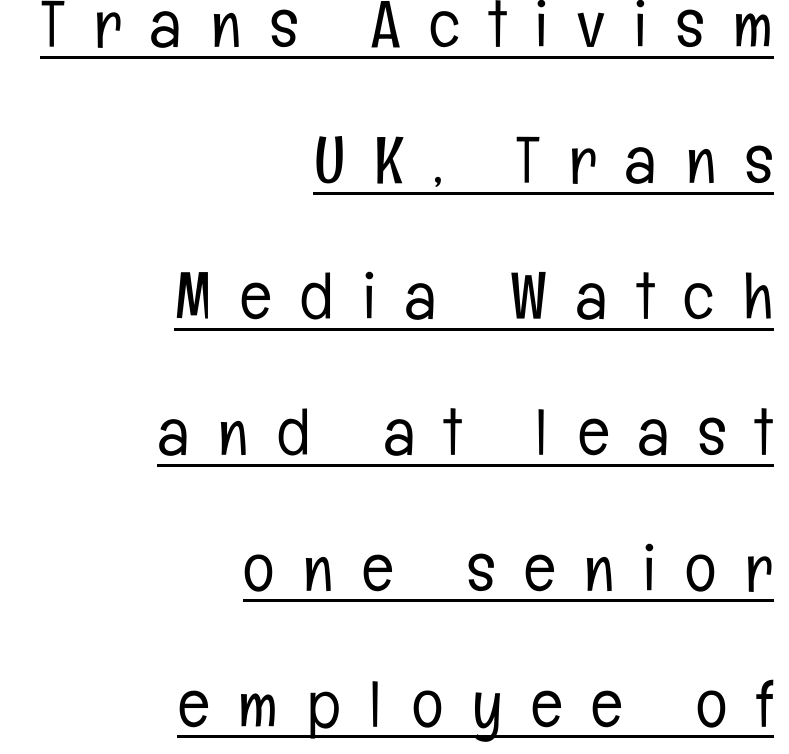
Reading down the block, your eye finds every line finishing at a fixed right position. Line spacing here is loose. Every stem runs plumb, perpendicular to the baseline. Typographically, this falls in the sans-serif category. This rendering features underlined lettering.
